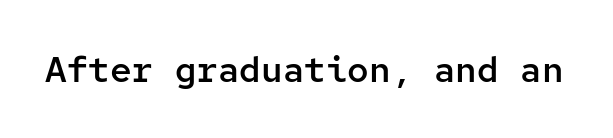
What weight is shown? A semibold, between regular and bold. Note: no serifs on the glyphs. Is the letter spacing exaggerated? No — it looks like the ordinary default. Posture: upright roman. Quick note: underline off.
